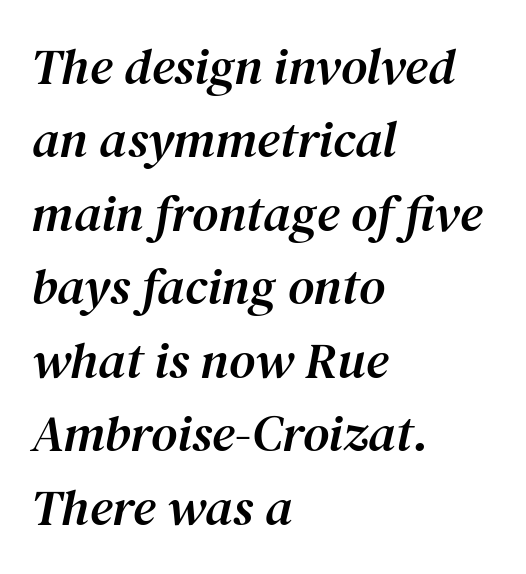
{"serif": "yes", "italic": "yes", "lean": "right", "slant_degrees": 12, "width": "normal", "stroke_contrast": "medium", "x_height": "medium", "monospaced": "no", "underline": "no", "align": "left", "line_spacing": "normal", "line_spacing_ratio": 1.44, "letter_spacing": "normal", "letter_spacing_em": 0.0, "glyph_px": 51}
